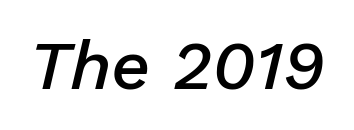
Between one letter and the next there's only the usual sliver of space. Every letter is mildly thick-stroked: semibold rather than bold. This is oblique type, the kind used for emphasis or titles. Just letters on the line, the space beneath them empty. Note the varied advance widths — an 'i' is clearly narrower than an 'm'.
